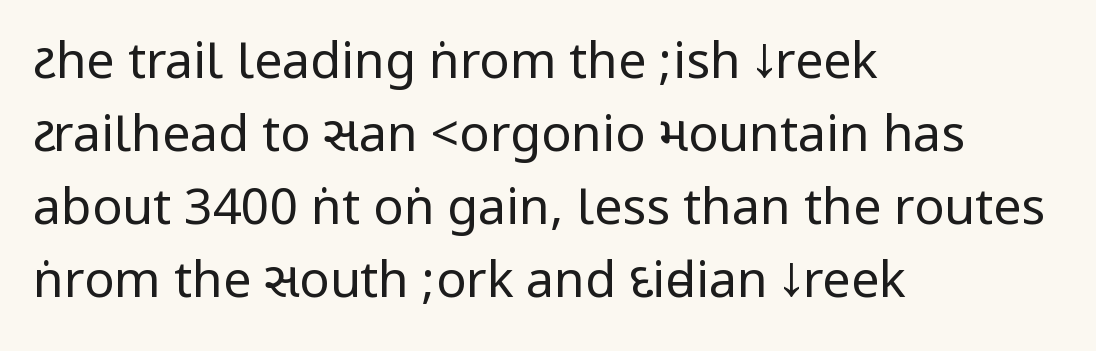
Nothing sits at the stroke ends, so this counts as sans-serif. Honestly, the letter spacing is just normal — you wouldn't notice it. Type without underlining. Nope, not italic — everything's standing straight. The weight tops out at a normal text grade. The rendering uses a moderate line-height, typical for paragraphs.
